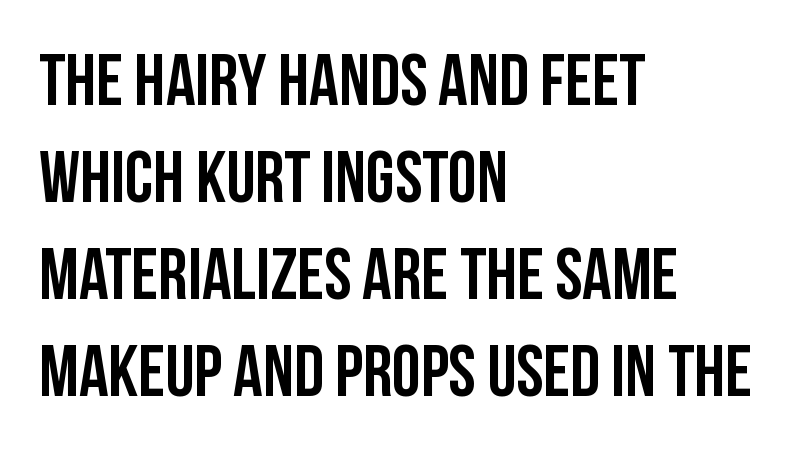
The image shows 73 px condensed sans-serif type, upright; set left-aligned, normal line spacing (1.33x), normal letter spacing, not underlined; low stroke contrast and a large x-height.
